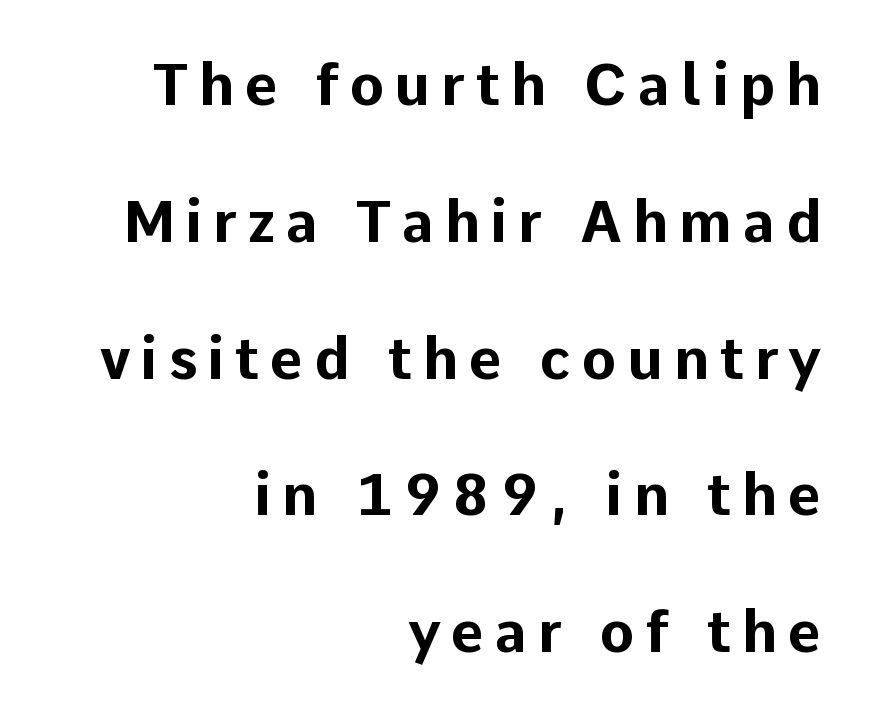
{"serif": "no", "italic": "no", "bold": "yes", "weight": "bold", "width": "normal", "stroke_contrast": "low", "x_height": "medium", "monospaced": "no", "underline": "no", "align": "right", "line_spacing": "loose", "line_spacing_ratio": 2.4, "glyph_px": 57}
